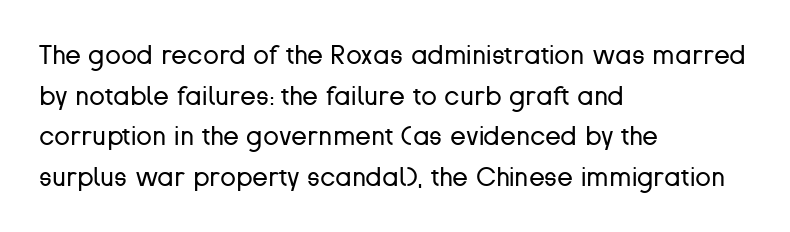
The image shows 26 px text type, upright; set left-aligned, normal line spacing (1.56x), normal letter spacing, not underlined.
